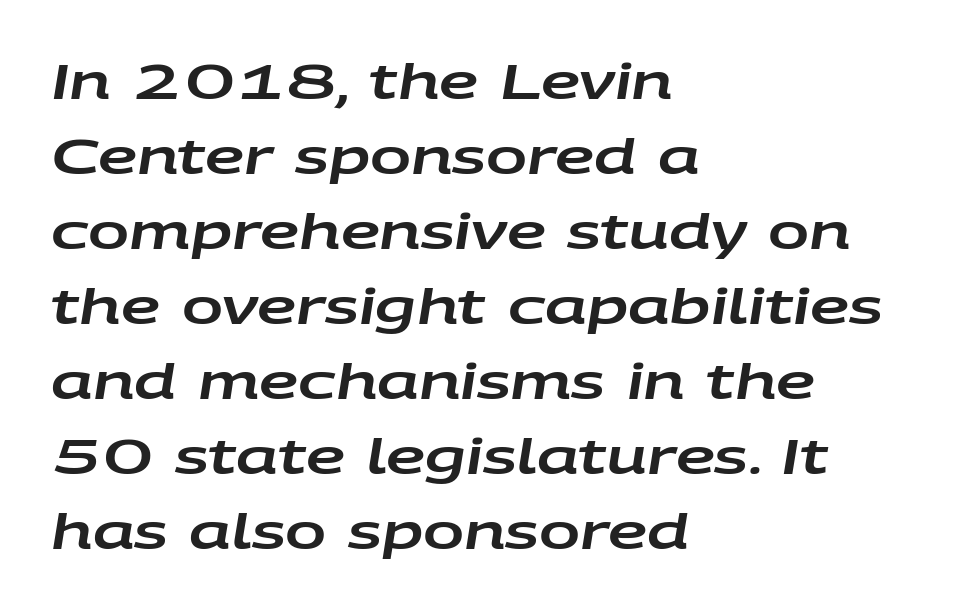
The image shows 49 px wide type, italic (leaning right); set left-aligned, normal line spacing (1.53x), normal letter spacing, not underlined; low stroke contrast and a large x-height.
